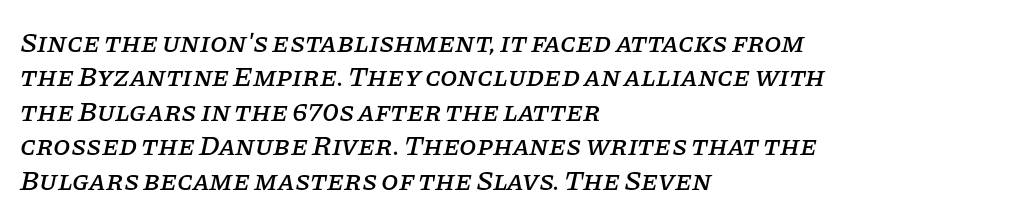
The image shows 28 px serif type, italic (leaning right); set left-aligned, line spacing 1.23x, normal letter spacing, not underlined; low stroke contrast and a large x-height.
